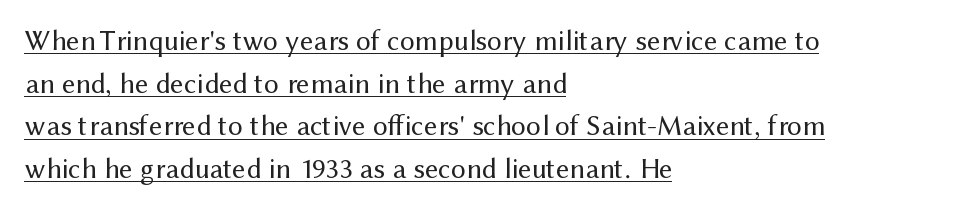
Each letter's strokes conclude bluntly, with no projecting serifs. Standard letterfit; no display-style spreading of the glyphs. Line spacing here is normal. In terms of posture, this sample is upright. Check the space under the baseline: a stroke is drawn there. Varying glyph widths throughout — classic text-font behaviour.
